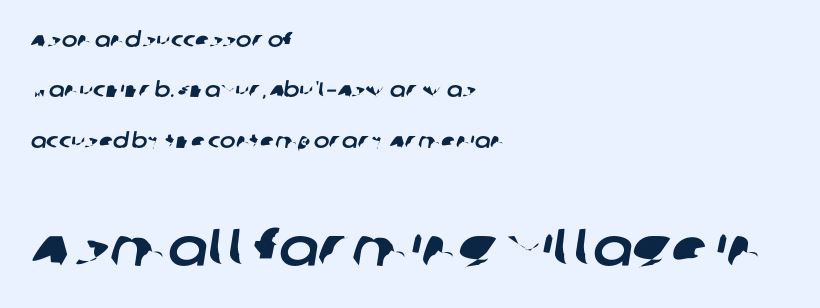
Q: Is the typeface a serif or a sans-serif typeface? A: Sans-serif.
Q: Is the text underlined? A: No.
Q: How is the paragraph aligned? A: Left-aligned.
Q: Is the spacing between letters normal or unusually wide? A: Normal.
Q: Is the spacing between lines tight, normal or loose? A: Loose.
Q: Which block of text is set in a larger size, the first (top) or the second (bottom)? A: The second (bottom) one.
Q: Width (condensed, normal, or wide)? A: Normal.
Q: Stroke contrast? A: Low.
Q: x-height? A: Large.
Q: Monospaced? A: No.
